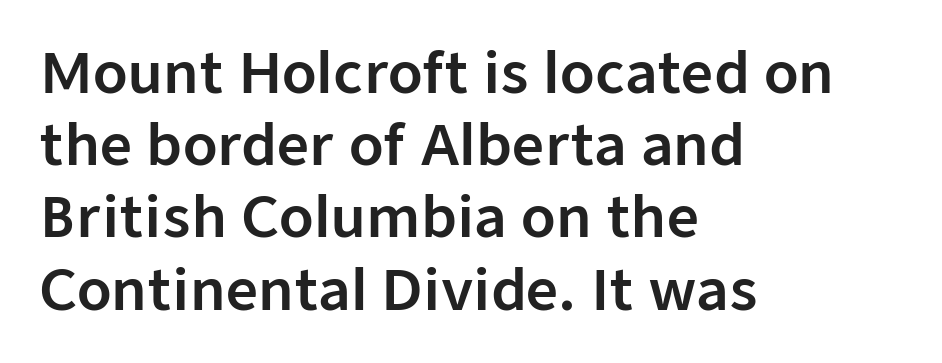
Between one letter and the next there's only the usual sliver of space. Notice how the stems are strictly vertical — no italics here. Is this a sans? Yes — the strokes have no serifs. This block has exactly the height ordinary leading produces.
